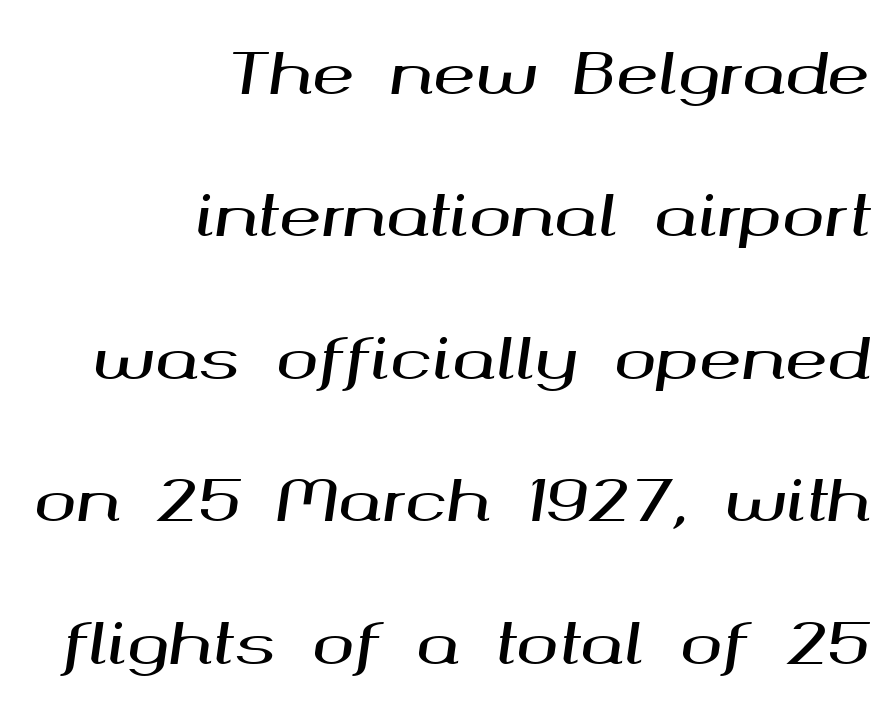
The image shows 57 px wide type, italic (leaning right); set right-aligned, loose line spacing (2.5x), normal letter spacing, not underlined; medium stroke contrast and a medium x-height.
